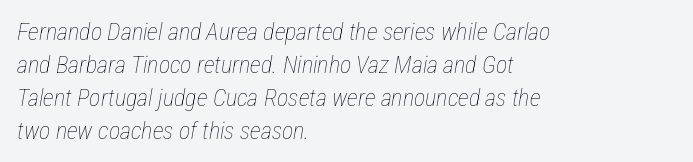
Q: Is the text bold? A: No.
Q: Is the text italic (slanted)? A: Yes, it leans right by about 12 degrees.
Q: Is the text underlined? A: No.
Q: How is the paragraph aligned? A: Left-aligned.
Q: Is the spacing between letters normal or unusually wide? A: Normal.
Q: Is the spacing between lines tight, normal or loose? A: Normal.
